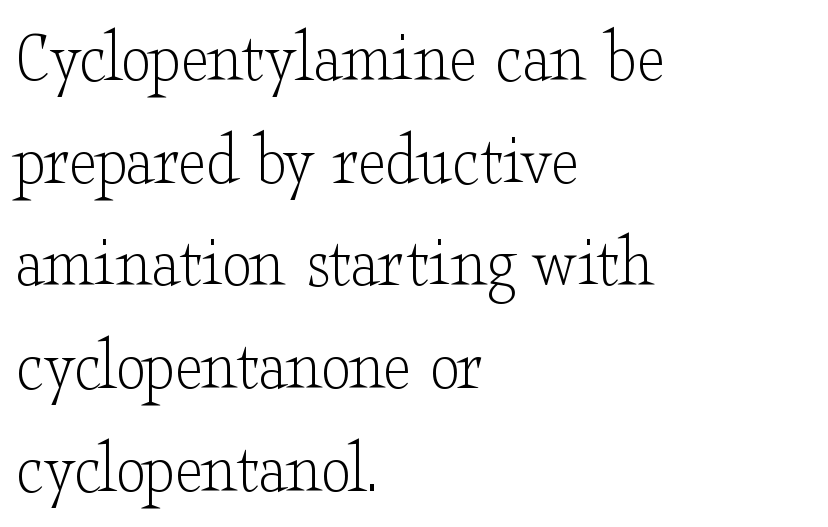
Q: Is the text bold? A: No.
Q: Is the text italic (slanted)? A: No, it is upright.
Q: Is the typeface a serif or a sans-serif typeface? A: Serif.
Q: Is the text underlined? A: No.
Q: How is the paragraph aligned? A: Left-aligned.
Q: Is the spacing between letters normal or unusually wide? A: Normal.
Q: Is the spacing between lines tight, normal or loose? A: Normal.
Q: Width (condensed, normal, or wide)? A: Wide.
Q: Stroke contrast? A: Low.
Q: x-height? A: Small.
Q: Monospaced? A: No.
